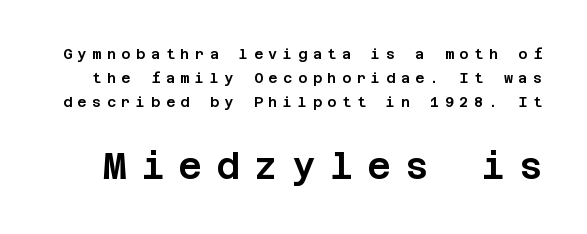
Classification — sans serif. A normal amount of white space separates one row of letters from the next. Of the two passages, the one underneath uses the larger point size. Honestly, there is no underline to notice here at all. Posture: vertical.
